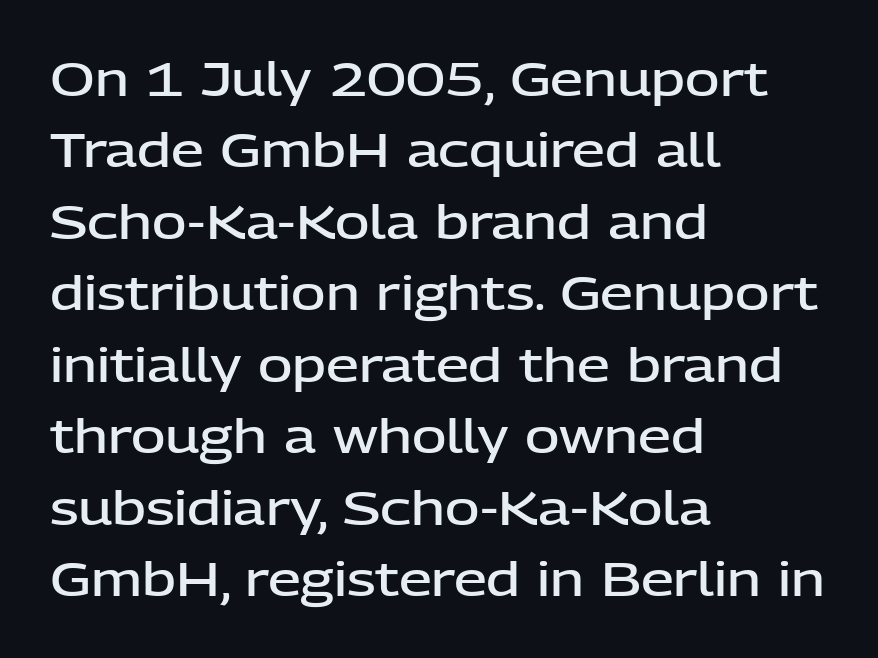
{"serif": "no", "italic": "no", "bold": "semi", "weight": "semibold", "width": "normal", "stroke_contrast": "low", "x_height": "medium", "monospaced": "no", "underline": "no", "align": "left", "line_spacing": "normal", "line_spacing_ratio": 1.52, "letter_spacing": "normal", "letter_spacing_em": 0.0, "glyph_px": 47}
